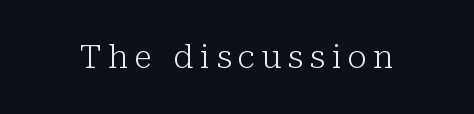
{"serif": "yes", "italic": "no", "bold": "no", "weight": "light", "width": "normal", "stroke_contrast": "low", "x_height": "medium", "monospaced": "no", "underline": "no", "letter_spacing": "wide", "letter_spacing_em": 0.2, "glyph_px": 33}
